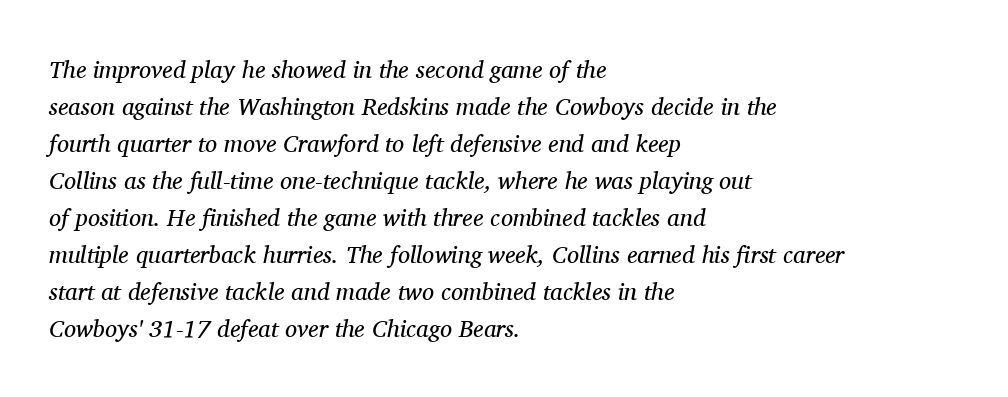
The lines sit at an ordinary, default distance from one another. There's an unmistakable incline to the writing here. Compared with a typical body face, this is equally light or lighter still. This rendering uses left alignment, leaving the right contour irregular. The passage shown has conventional tracking throughout.
